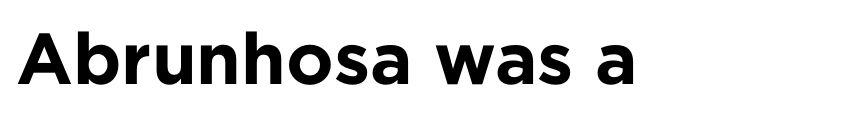
The image shows 72 px bold sans-serif type, upright; set left-aligned, normal letter spacing, not underlined; low stroke contrast and a medium x-height.
